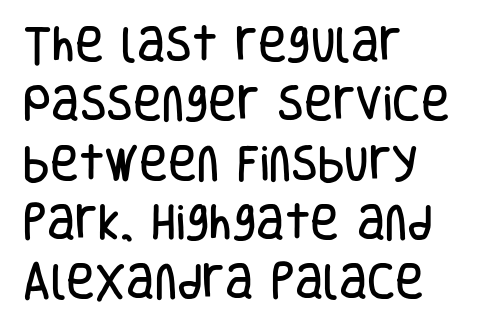
The image shows 39 px condensed sans-serif type, upright; set left-aligned, normal line spacing (1.52x), normal letter spacing, not underlined; low stroke contrast and a large x-height.
